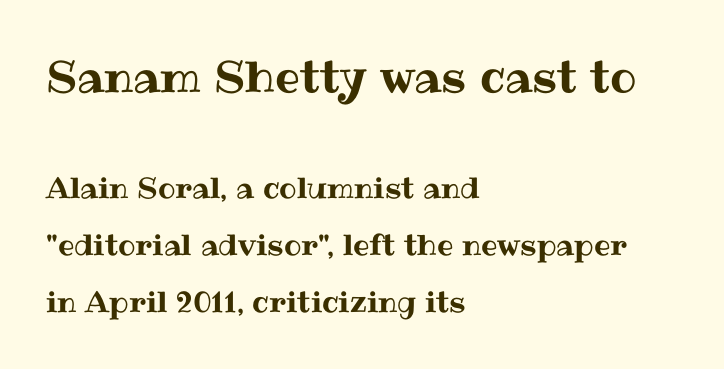
Q: Is the text italic (slanted)? A: No, it is upright.
Q: Is the text underlined? A: No.
Q: How is the paragraph aligned? A: Left-aligned.
Q: Is the spacing between letters normal or unusually wide? A: Normal.
Q: Is the spacing between lines tight, normal or loose? A: Loose.
Q: Which block of text is set in a larger size, the first (top) or the second (bottom)? A: The first (top) one.
Q: Width (condensed, normal, or wide)? A: Normal.
Q: Stroke contrast? A: Medium.
Q: x-height? A: Medium.
Q: Monospaced? A: No.
